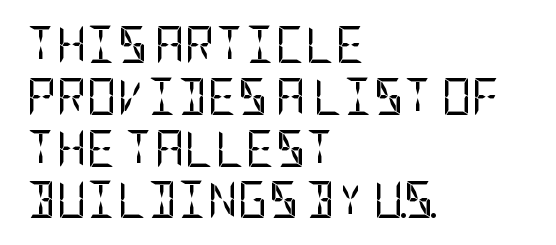
Q: Is the text bold? A: No.
Q: Is the text italic (slanted)? A: No, it is upright.
Q: Is the typeface a serif or a sans-serif typeface? A: Sans-serif.
Q: Is the text underlined? A: No.
Q: How is the paragraph aligned? A: Left-aligned.
Q: Is the spacing between letters normal or unusually wide? A: Normal.
Q: Is the spacing between lines tight, normal or loose? A: Normal.
Q: Width (condensed, normal, or wide)? A: Condensed.
Q: Stroke contrast? A: Low.
Q: x-height? A: Large.
